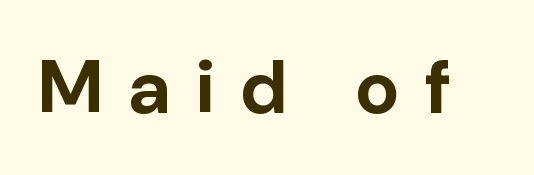
The image shows 75 px bold sans-serif type, upright; set unusually wide letter spacing (+0.35 em), not underlined; low stroke contrast and a medium x-height.
